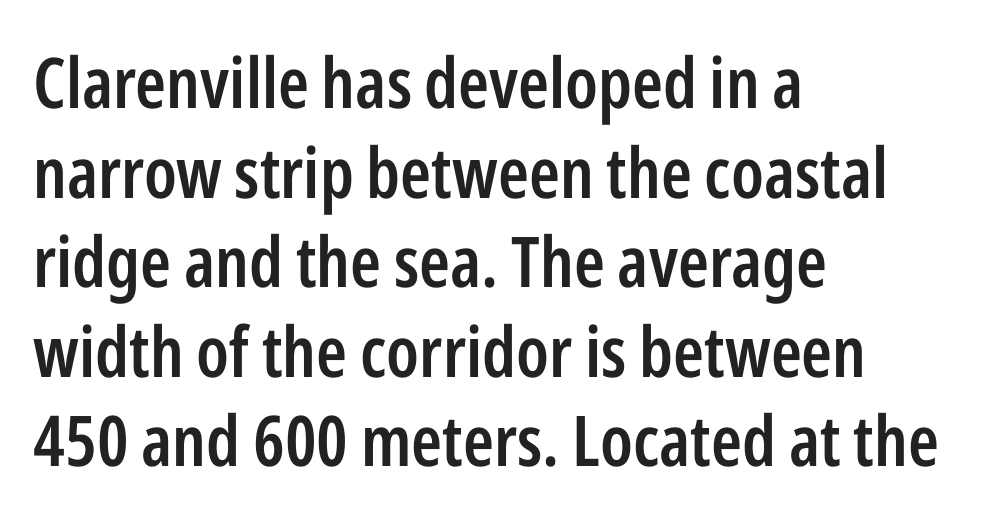
{"serif": "no", "italic": "no", "bold": "semi", "weight": "semibold", "width": "condensed", "stroke_contrast": "low", "x_height": "medium", "monospaced": "no", "underline": "no", "align": "left", "line_spacing": "normal", "line_spacing_ratio": 1.28, "letter_spacing": "normal", "letter_spacing_em": 0.0, "glyph_px": 70}
